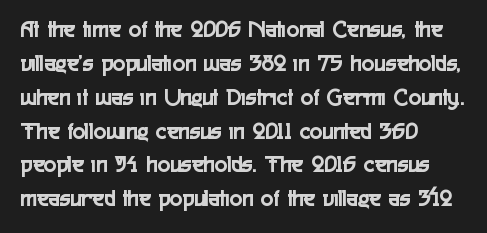
Here the glyphs are tracked normally, forming tight word shapes. A typesetter would call this leading conventional body-copy spacing. Descenders hang freely into open space. Typeset ragged right — the left edge is the straight one. Posture: upright roman.
